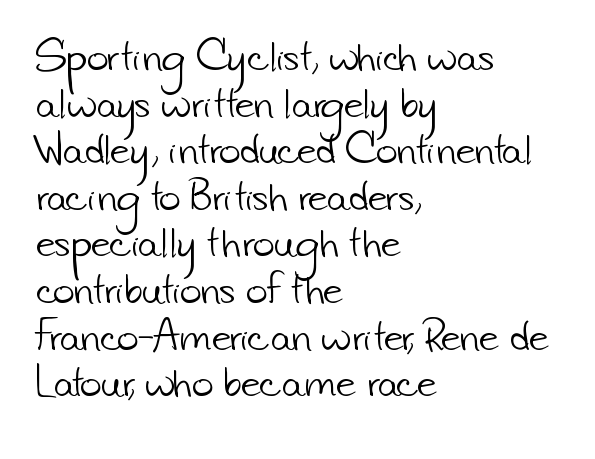
{"serif": "no", "bold": "no", "weight": "light", "width": "normal", "stroke_contrast": "low", "x_height": "small", "monospaced": "no", "underline": "no", "align": "left", "line_spacing": "normal", "line_spacing_ratio": 1.26, "letter_spacing": "normal", "letter_spacing_em": 0.0, "glyph_px": 37}
